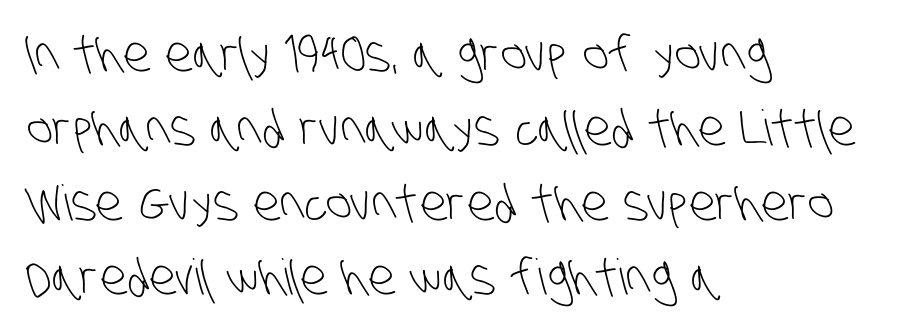
Q: Is the text bold? A: No.
Q: Is the typeface a serif or a sans-serif typeface? A: Sans-serif.
Q: Is the text underlined? A: No.
Q: How is the paragraph aligned? A: Left-aligned.
Q: Is the spacing between letters normal or unusually wide? A: Normal.
Q: Is the spacing between lines tight, normal or loose? A: Normal.
Q: Width (condensed, normal, or wide)? A: Condensed.
Q: Stroke contrast? A: Low.
Q: x-height? A: Large.
Q: Monospaced? A: No.
